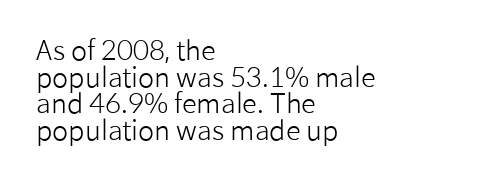
The image shows 27 px text type, upright; set left-aligned, tight line spacing (0.99x), normal letter spacing, not underlined.
